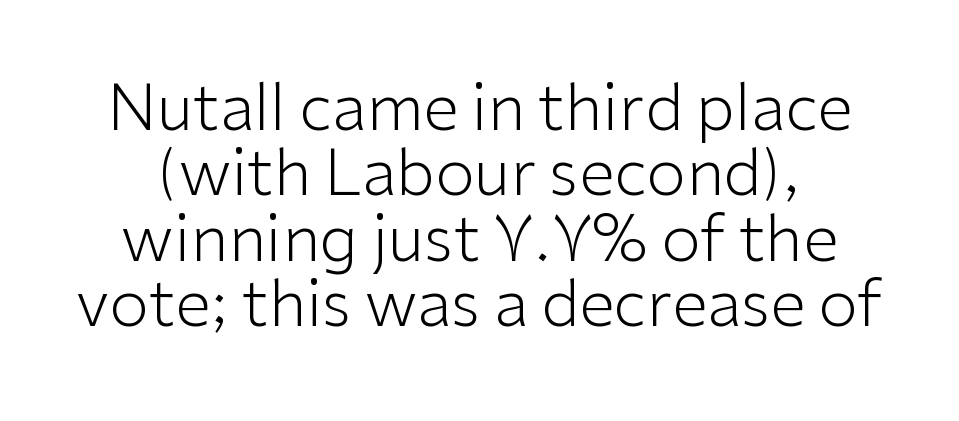
{"serif": "no", "italic": "no", "bold": "no", "weight": "light", "width": "normal", "stroke_contrast": "low", "x_height": "medium", "monospaced": "no", "underline": "no", "align": "center", "line_spacing": "tight", "line_spacing_ratio": 1.02, "letter_spacing": "normal", "letter_spacing_em": 0.0, "glyph_px": 64}
